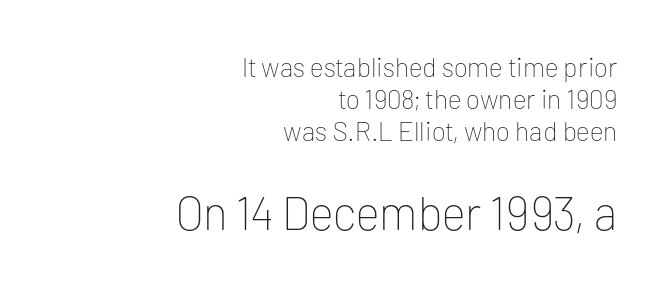
The image shows 47 px thin sans-serif type, upright; set right-aligned, line spacing 1.18x, normal letter spacing, not underlined; the second (bottom) block is 1.74x larger; low stroke contrast and a medium x-height.
